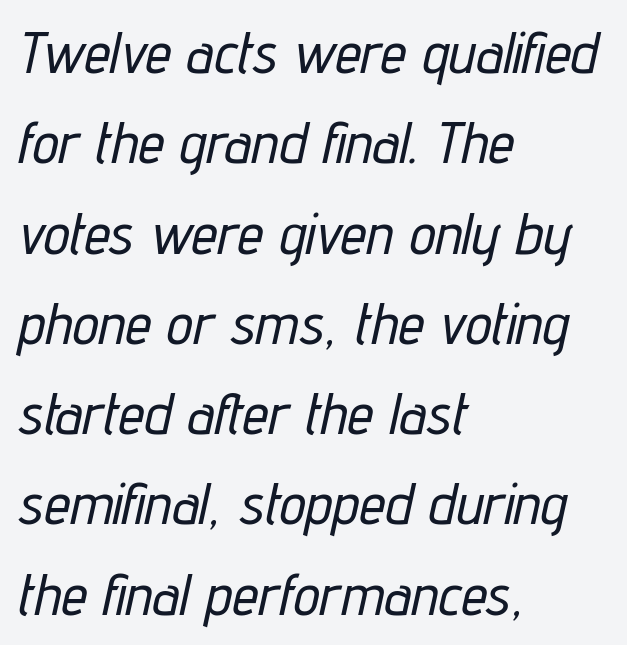
The compositor pushed each line to the left boundary. This sample uses an oblique cut, with every glyph tilted off the vertical. You could not count columns in this text — the font is proportionally spaced. Tracking here is standard; glyphs follow each other at the usual distance. Does the leading feel generous? No, just average.
